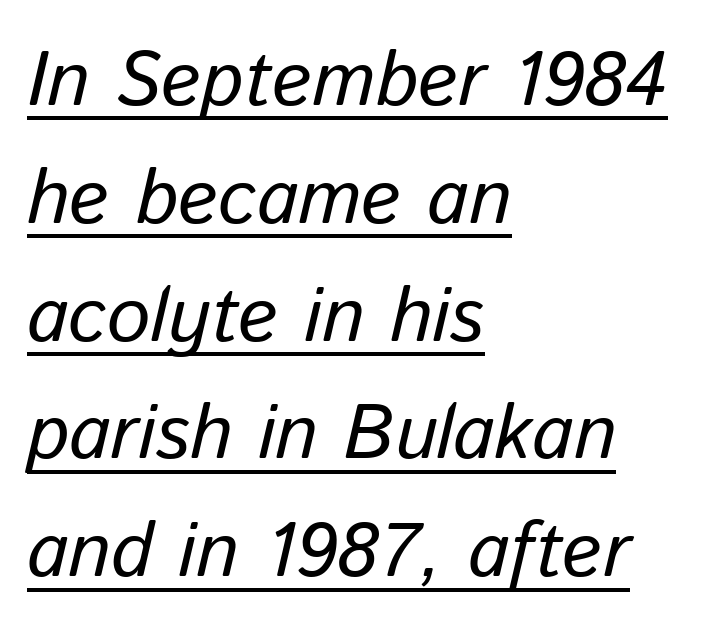
Q: Is the text bold? A: No.
Q: Is the text italic (slanted)? A: Yes, it leans right by about 13 degrees.
Q: Is the text underlined? A: Yes.
Q: How is the paragraph aligned? A: Left-aligned.
Q: Is the spacing between letters normal or unusually wide? A: Normal.
Q: Is the spacing between lines tight, normal or loose? A: Normal.
Q: Width (condensed, normal, or wide)? A: Normal.
Q: Stroke contrast? A: Low.
Q: x-height? A: Medium.
Q: Monospaced? A: No.
